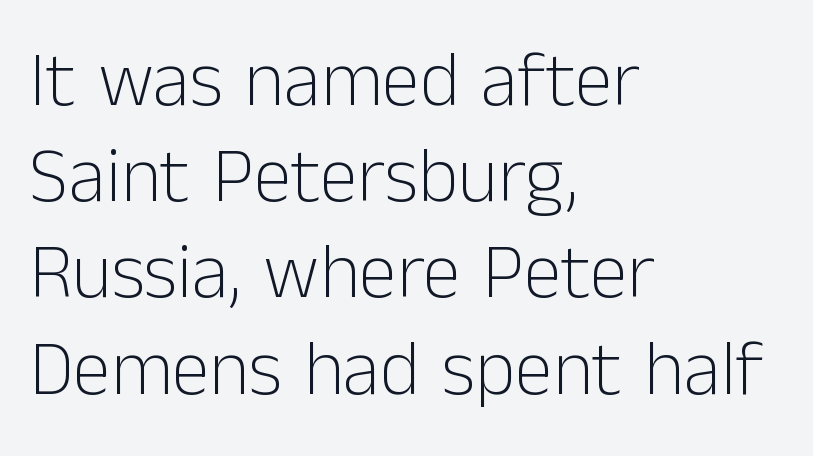
The image shows 77 px light sans-serif type, upright; set left-aligned, normal line spacing (1.25x), normal letter spacing, not underlined; low stroke contrast and a medium x-height.
